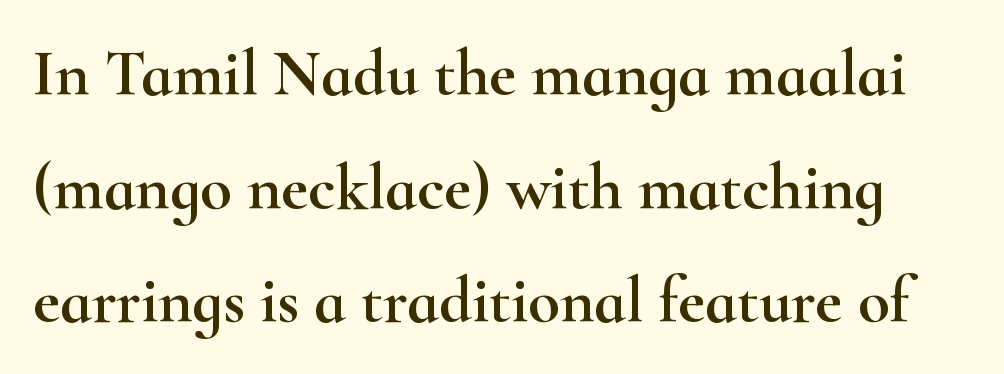
The typography opts for an upright posture over an oblique one. Glance below the letters and you will spot only blank space. The type family on display is of the serif kind. Note the varied advance widths — an 'i' is clearly narrower than an 'm'.
